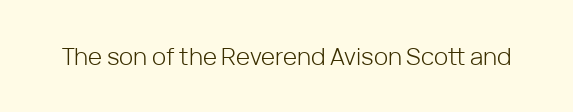
Q: Is the text bold? A: No.
Q: Is the text italic (slanted)? A: No, it is upright.
Q: Is the text underlined? A: No.
Q: Is the spacing between letters normal or unusually wide? A: Normal.
